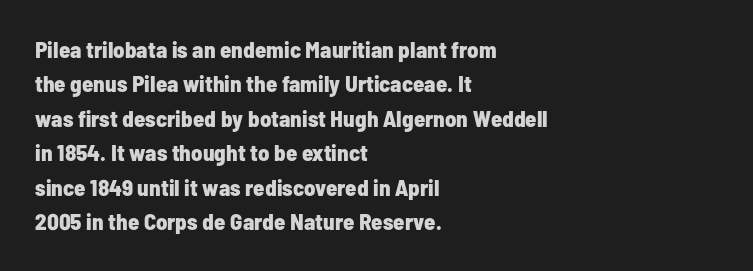
{"italic": "no", "bold": "yes", "underline": "no", "align": "left", "line_spacing": "normal", "line_spacing_ratio": 1.5, "letter_spacing": "normal", "letter_spacing_em": 0.0, "glyph_px": 23}
